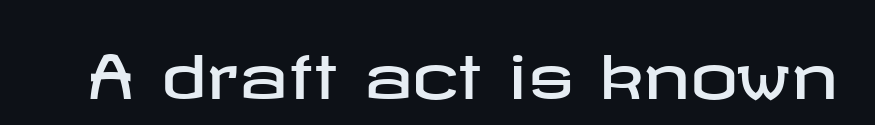
Q: Is the text italic (slanted)? A: No, it is upright.
Q: Is the typeface a serif or a sans-serif typeface? A: Sans-serif.
Q: Is the text underlined? A: No.
Q: Is the spacing between letters normal or unusually wide? A: Normal.
Q: Width (condensed, normal, or wide)? A: Wide.
Q: Stroke contrast? A: Low.
Q: x-height? A: Medium.
